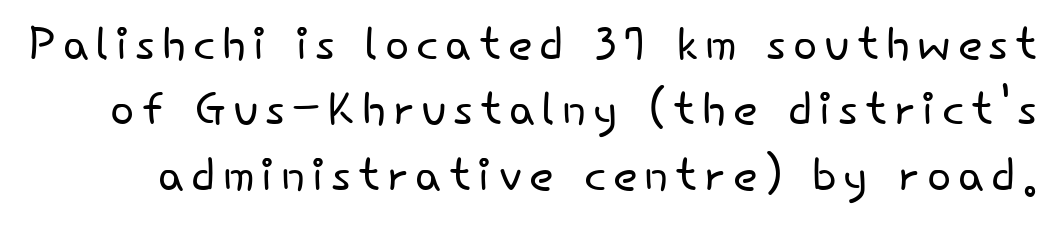
The image shows 64 px light sans-serif type, upright; set tight line spacing (1.02x), not underlined; low stroke contrast and a small x-height.
